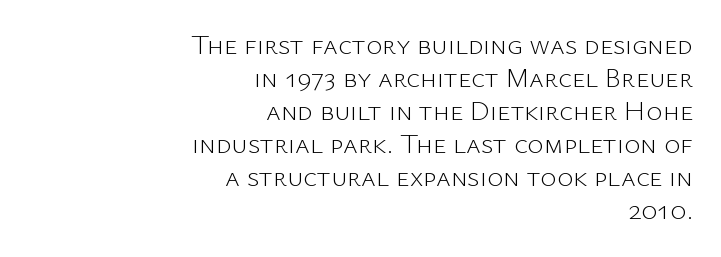
This is roman type, the default non-slanted kind. Has an underline been added? It has not. Casual observation: everything's shoved over to the right. Grotesque or geometric, the face here clearly has no serifs. Is this a fixed-width face? No — the glyphs have proportional, varying widths.
